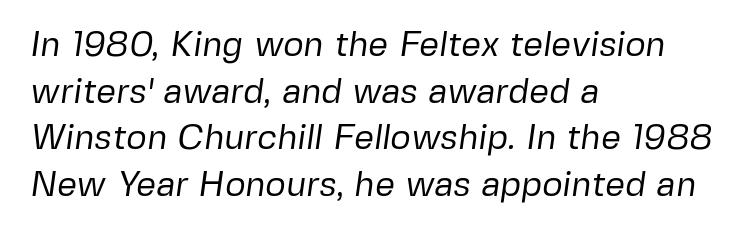
{"serif": "no", "bold": "no", "weight": "regular", "width": "normal", "stroke_contrast": "low", "x_height": "medium", "monospaced": "no", "underline": "no", "align": "left", "line_spacing": "normal", "line_spacing_ratio": 1.33, "letter_spacing": "normal", "letter_spacing_em": 0.0, "glyph_px": 35}
